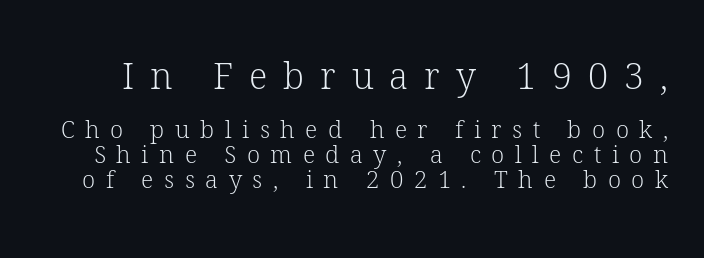
{"serif": "yes", "italic": "no", "bold": "no", "weight": "light", "width": "normal", "stroke_contrast": "low", "x_height": "medium", "monospaced": "no", "underline": "no", "line_spacing": "tight", "line_spacing_ratio": 1.04, "letter_spacing": "wide", "letter_spacing_em": 0.44, "larger_block": "first", "size_ratio": 1.5, "glyph_px": 36}
